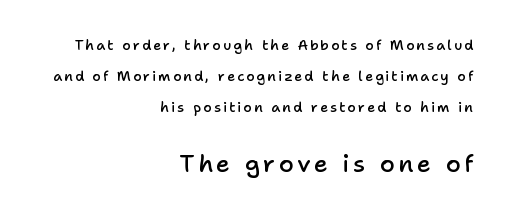
The image shows 24 px text type, upright; set right-aligned, loose line spacing (2.21x), not underlined; the second (bottom) block is 1.71x larger.
